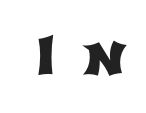
Q: Is the typeface a serif or a sans-serif typeface? A: Sans-serif.
Q: Is the text underlined? A: No.
Q: Is the spacing between letters normal or unusually wide? A: Unusually wide.
Q: Width (condensed, normal, or wide)? A: Wide.
Q: Stroke contrast? A: Low.
Q: x-height? A: Medium.
Q: Monospaced? A: No.
